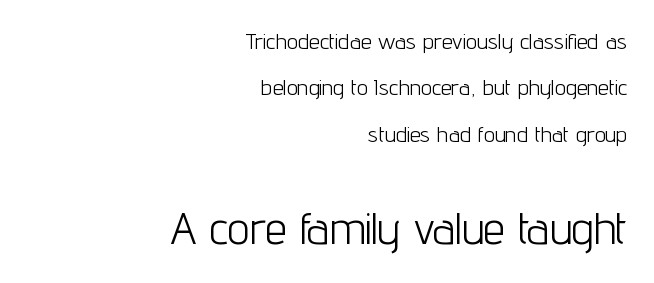
Q: Is the text bold? A: No.
Q: Is the text italic (slanted)? A: No, it is upright.
Q: Is the typeface a serif or a sans-serif typeface? A: Sans-serif.
Q: Is the text underlined? A: No.
Q: How is the paragraph aligned? A: Right-aligned.
Q: Is the spacing between letters normal or unusually wide? A: Normal.
Q: Is the spacing between lines tight, normal or loose? A: Loose.
Q: Which block of text is set in a larger size, the first (top) or the second (bottom)? A: The second (bottom) one.
Q: Width (condensed, normal, or wide)? A: Condensed.
Q: Stroke contrast? A: Low.
Q: x-height? A: Medium.
Q: Monospaced? A: No.
